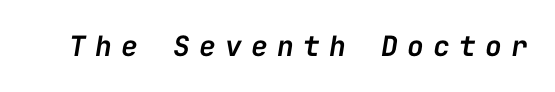
Tracking here is generous; glyphs stand well apart from one another. This rendering features lettering with no underline. In terms of posture, this sample is oblique. Do the characters align in a grid? Yes, the font is monospaced.
